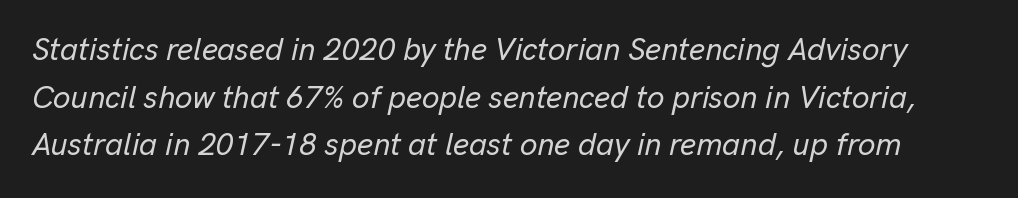
The tracking reads as untouched default to a designer's eye. Line spacing here is normal. The words here are not underlined. Looking at the ascenders, they clearly lean. Looks like regular typesetting: each glyph gets only the width it needs.
